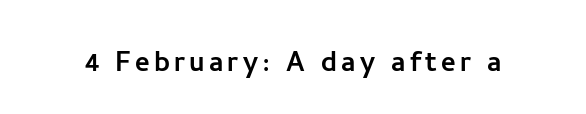
The image shows 35 px sans-serif type, upright; set not underlined; low stroke contrast and a medium x-height.
